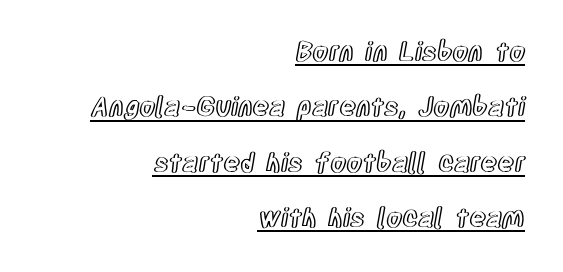
Q: Is the text italic (slanted)? A: Yes.
Q: Is the text underlined? A: Yes.
Q: How is the paragraph aligned? A: Right-aligned.
Q: Is the spacing between letters normal or unusually wide? A: Normal.
Q: Is the spacing between lines tight, normal or loose? A: Loose.
